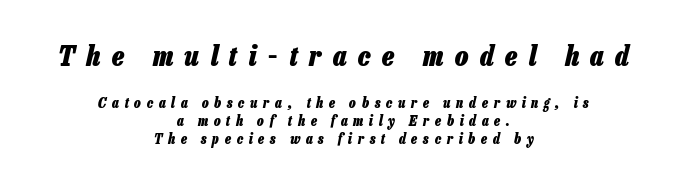
Q: Is the text bold? A: Yes.
Q: Is the text italic (slanted)? A: Yes, it leans right by about 13 degrees.
Q: Is the text underlined? A: No.
Q: How is the paragraph aligned? A: Centered.
Q: Is the spacing between letters normal or unusually wide? A: Unusually wide.
Q: Is the spacing between lines tight, normal or loose? A: Normal.
Q: Which block of text is set in a larger size, the first (top) or the second (bottom)? A: The first (top) one.
Q: Width (condensed, normal, or wide)? A: Condensed.
Q: Stroke contrast? A: Low.
Q: x-height? A: Medium.
Q: Monospaced? A: No.
